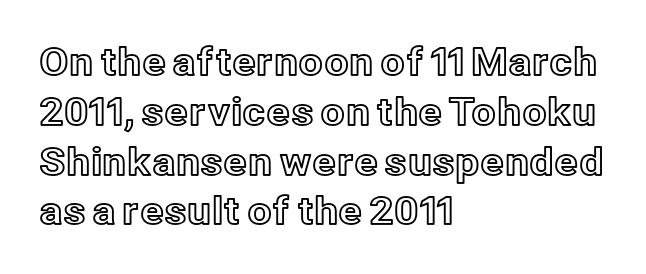
Leftover space on each line is placed entirely after the last word. This sample uses plain, unmodified letter spacing. The leading is moderate, giving the passage an even texture. Honestly, there is no underline to notice here at all. Do the characters align in a grid? No, the font is proportional.
